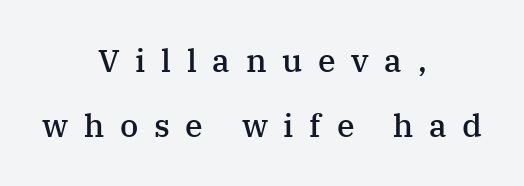
A semibold gives these letters moderate extra thickness, short of bold. The area under the type is left untouched. These lines are rendered in a variable-pitch font. Layout note: lines centered.
